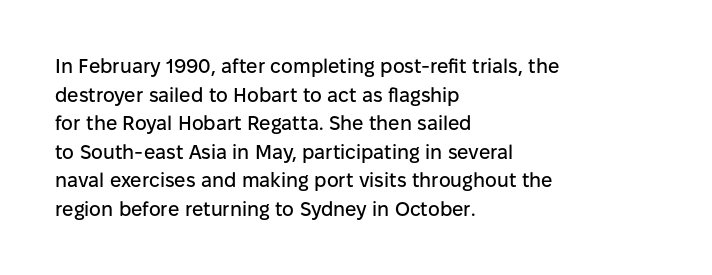
The image shows 20 px text type, upright; set left-aligned, normal line spacing (1.43x), normal letter spacing, not underlined.
